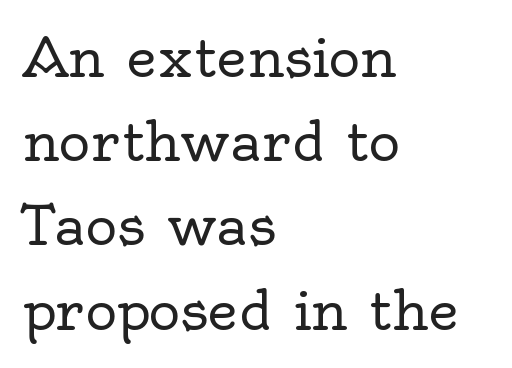
{"serif": "yes", "italic": "no", "bold": "no", "weight": "regular", "width": "normal", "x_height": "small", "monospaced": "no", "underline": "no", "align": "left", "line_spacing": "normal", "line_spacing_ratio": 1.56, "letter_spacing": "normal", "letter_spacing_em": 0.0, "glyph_px": 54}
